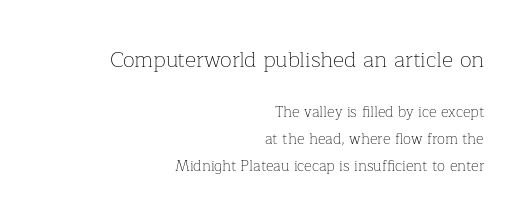
Leftover space on each line is placed entirely before the opening word. The lettering holds an erect, upright posture throughout. The font is comparable to plain body text, perhaps lighter. How are the letters spaced? Ordinarily, with no added tracking.
